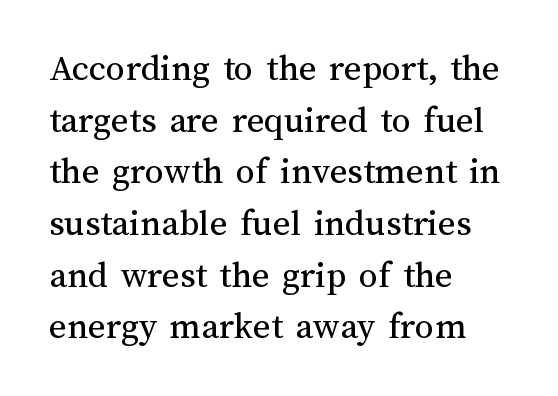
Q: Is the text bold? A: No.
Q: Is the text italic (slanted)? A: No, it is upright.
Q: Is the text underlined? A: No.
Q: How is the paragraph aligned? A: Left-aligned.
Q: Is the spacing between letters normal or unusually wide? A: Normal.
Q: Is the spacing between lines tight, normal or loose? A: Normal.
Q: Width (condensed, normal, or wide)? A: Normal.
Q: Stroke contrast? A: Medium.
Q: x-height? A: Medium.
Q: Monospaced? A: No.
